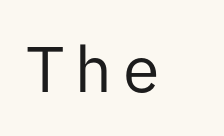
Every stem runs plumb, perpendicular to the baseline. Descenders are the only things crossing below the line. A typesetter would call this monospace, since all characters share one set width. This is not heavy type; no bold has been used. This rendering employs a face without finishing strokes, i.e., a sans-serif.
